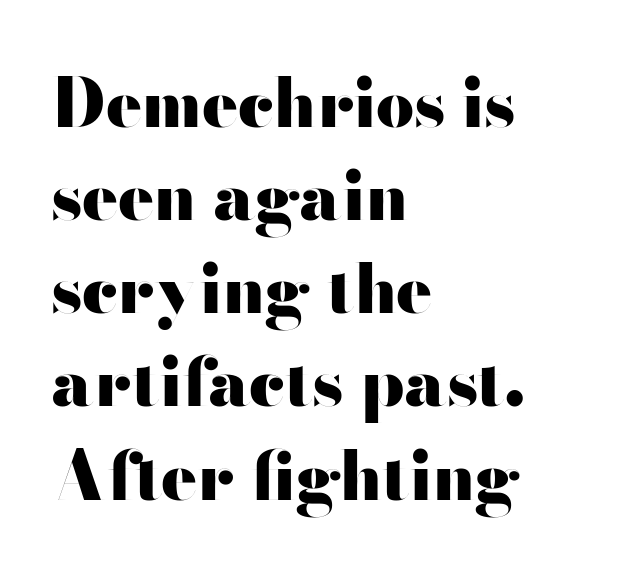
The image shows 67 px heavy, wide type, upright; set left-aligned, normal line spacing (1.39x), normal letter spacing, not underlined; high stroke contrast and a small x-height.
